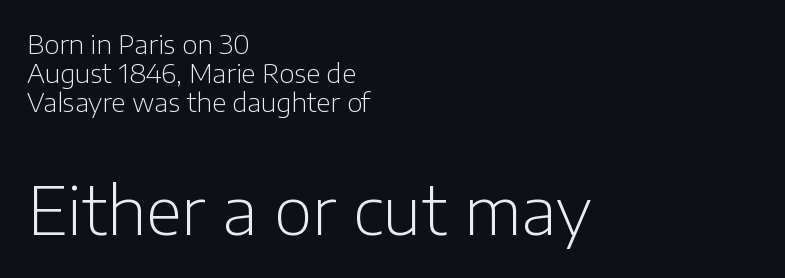
{"serif": "no", "italic": "no", "bold": "no", "weight": "light", "width": "normal", "stroke_contrast": "low", "x_height": "medium", "monospaced": "no", "underline": "no", "align": "left", "line_spacing": "tight", "line_spacing_ratio": 1.12, "letter_spacing": "normal", "letter_spacing_em": 0.0, "larger_block": "second", "size_ratio": 2.54, "glyph_px": 66}
